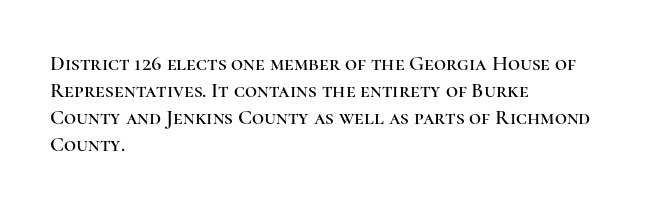
Q: Is the text italic (slanted)? A: No, it is upright.
Q: Is the text underlined? A: No.
Q: How is the paragraph aligned? A: Left-aligned.
Q: Is the spacing between letters normal or unusually wide? A: Normal.
Q: Is the spacing between lines tight, normal or loose? A: Normal.
